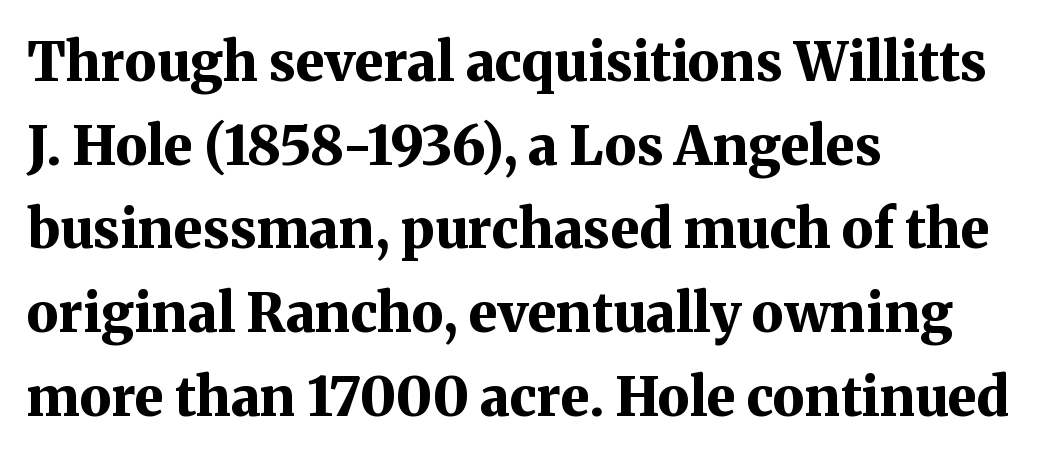
The image shows 54 px bold serif type, upright; set left-aligned, normal line spacing (1.55x), normal letter spacing, not underlined; medium stroke contrast and a medium x-height.
